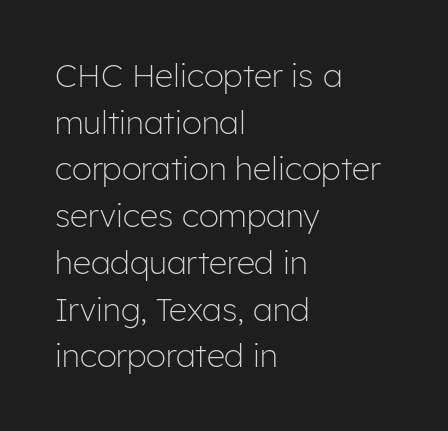
{"serif": "no", "italic": "no", "bold": "no", "weight": "light", "width": "normal", "stroke_contrast": "low", "x_height": "medium", "monospaced": "no", "underline": "no", "align": "left", "line_spacing": "normal", "line_spacing_ratio": 1.46, "letter_spacing": "normal", "letter_spacing_em": 0.0, "glyph_px": 32}
